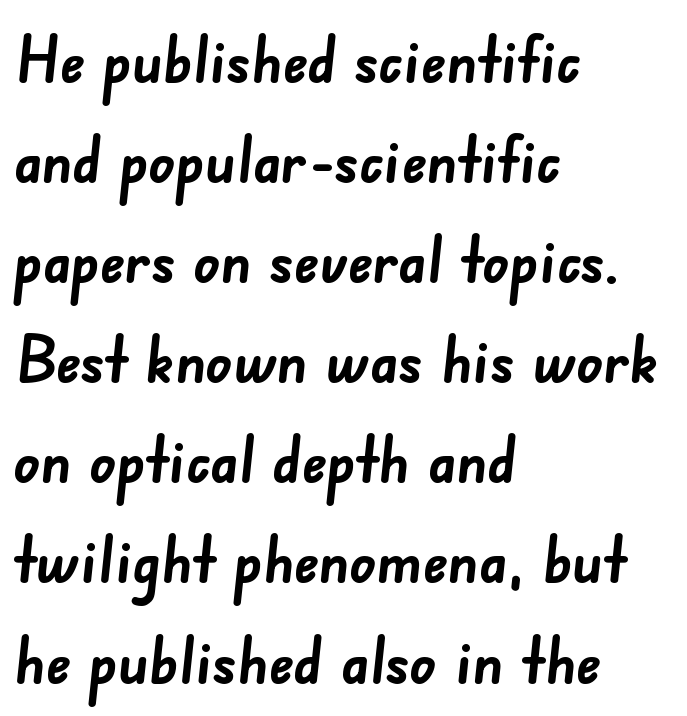
The image shows 65 px semibold sans-serif type; set left-aligned, normal line spacing (1.54x), normal letter spacing, not underlined; low stroke contrast and a small x-height.
